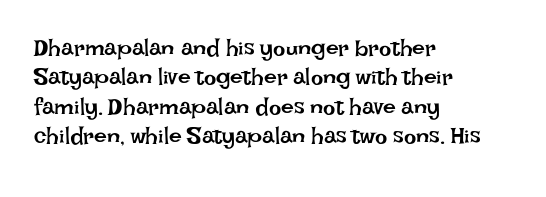
The image shows 23 px text type, upright; set left-aligned, normal line spacing (1.28x), normal letter spacing, not underlined.
